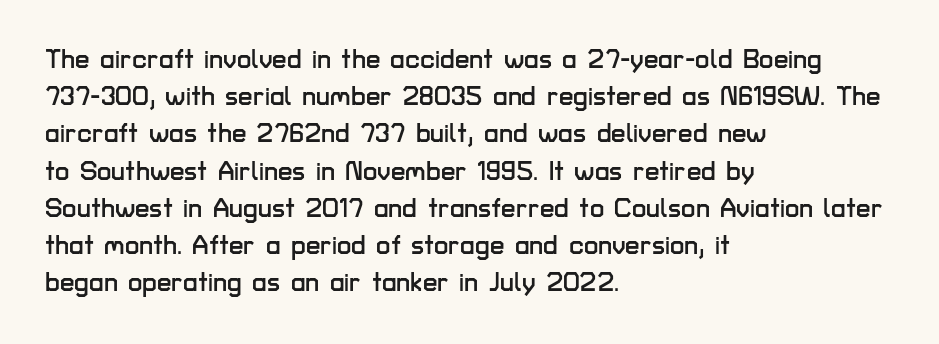
Q: Is the text italic (slanted)? A: No, it is upright.
Q: Is the text underlined? A: No.
Q: How is the paragraph aligned? A: Left-aligned.
Q: Is the spacing between letters normal or unusually wide? A: Normal.
Q: Is the spacing between lines tight, normal or loose? A: Normal.
